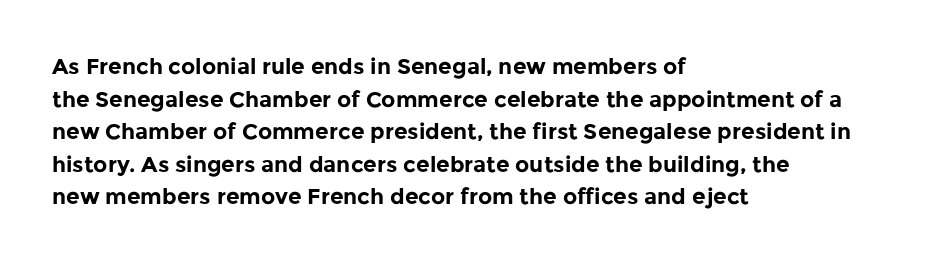
Q: Is the text bold? A: Yes.
Q: Is the text italic (slanted)? A: No, it is upright.
Q: Is the text underlined? A: No.
Q: How is the paragraph aligned? A: Left-aligned.
Q: Is the spacing between letters normal or unusually wide? A: Normal.
Q: Is the spacing between lines tight, normal or loose? A: Normal.
